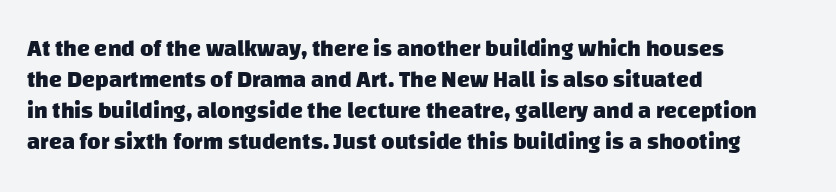
Caption: bold face, heavy strokes. The horizontal fit of the characters is conventional and even. The rows are spaced the way most documents space them. The lines are quadded left.
